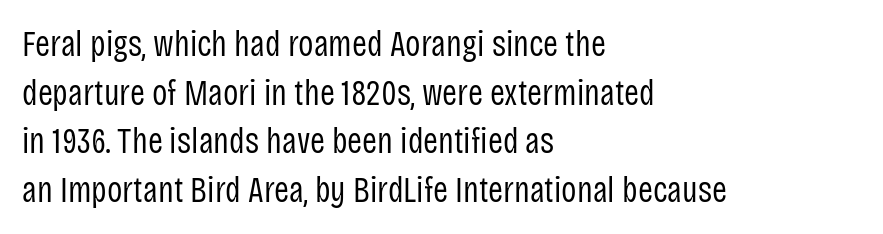
{"serif": "no", "italic": "no", "bold": "no", "weight": "regular", "width": "condensed", "stroke_contrast": "low", "x_height": "large", "monospaced": "no", "underline": "no", "align": "left", "line_spacing": "normal", "line_spacing_ratio": 1.35, "letter_spacing": "normal", "letter_spacing_em": 0.0, "glyph_px": 36}
